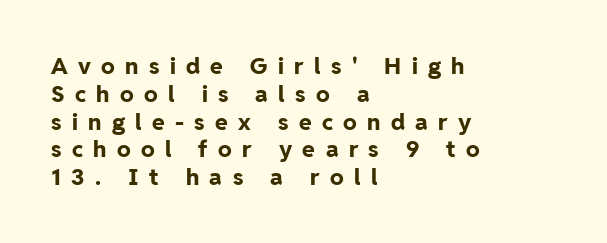
The image shows 23 px bold type, upright; set left-aligned, line spacing 1.21x, unusually wide letter spacing (+0.45 em), not underlined.
